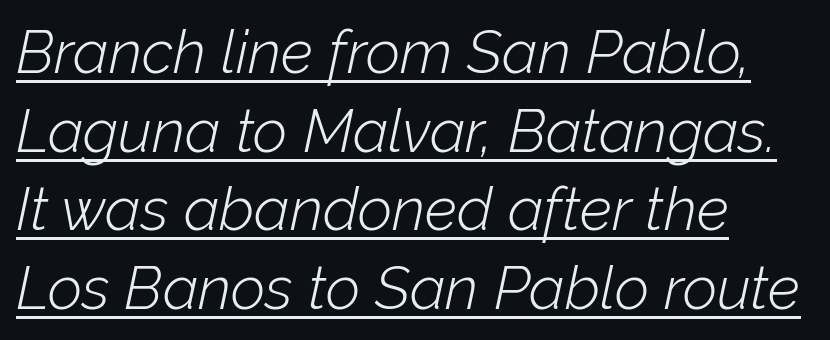
Stems here are at most as thick as an everyday book face. One glance says typical: line gaps are just what's usual. The glyphs are accompanied by a horizontal stroke just below them. Look at the tracking — it's just the regular setting, nothing added. Italic? Definitely — the glyphs are oblique. Every row of glyphs begins at an identical x-position on the left.
